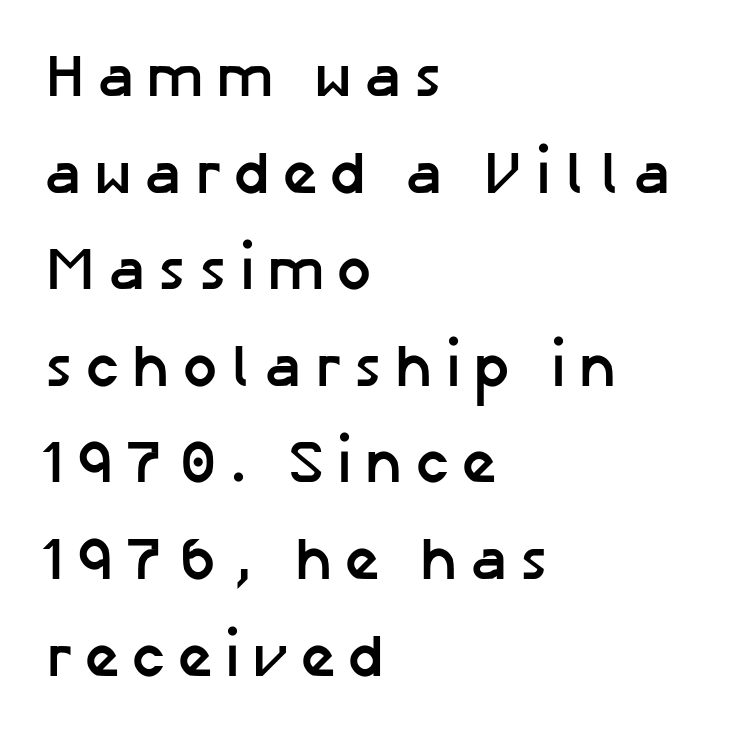
The image shows 60 px semibold sans-serif type, upright; set left-aligned, normal line spacing (1.61x), unusually wide letter spacing (+0.22 em), not underlined; low stroke contrast and a medium x-height.
